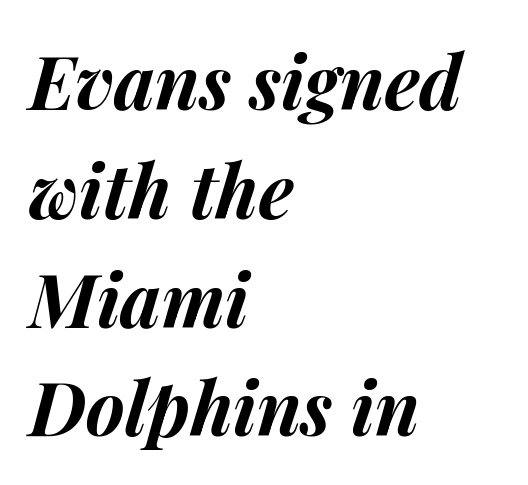
Q: Is the text bold? A: Yes.
Q: Is the text italic (slanted)? A: Yes, it leans right by about 14 degrees.
Q: Is the text underlined? A: No.
Q: How is the paragraph aligned? A: Left-aligned.
Q: Is the spacing between letters normal or unusually wide? A: Normal.
Q: Is the spacing between lines tight, normal or loose? A: Normal.
Q: Width (condensed, normal, or wide)? A: Normal.
Q: Stroke contrast? A: Medium.
Q: x-height? A: Medium.
Q: Monospaced? A: No.
